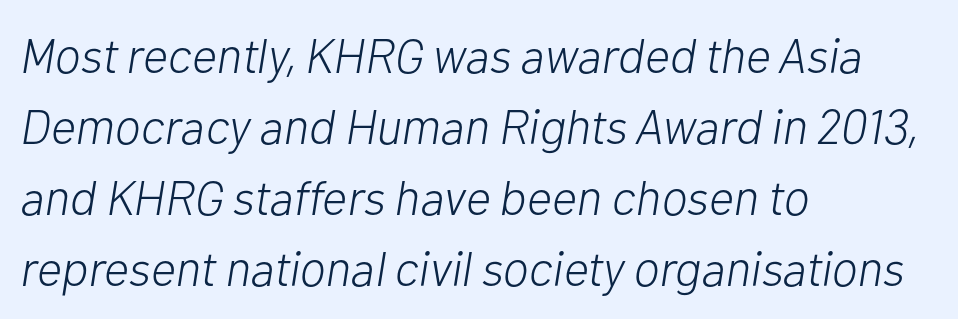
{"italic": "yes", "lean": "right", "slant_degrees": 10, "bold": "no", "weight": "light", "width": "normal", "stroke_contrast": "low", "x_height": "medium", "monospaced": "no", "underline": "no", "align": "left", "line_spacing": "normal", "line_spacing_ratio": 1.45, "letter_spacing": "normal", "letter_spacing_em": 0.0, "glyph_px": 49}
